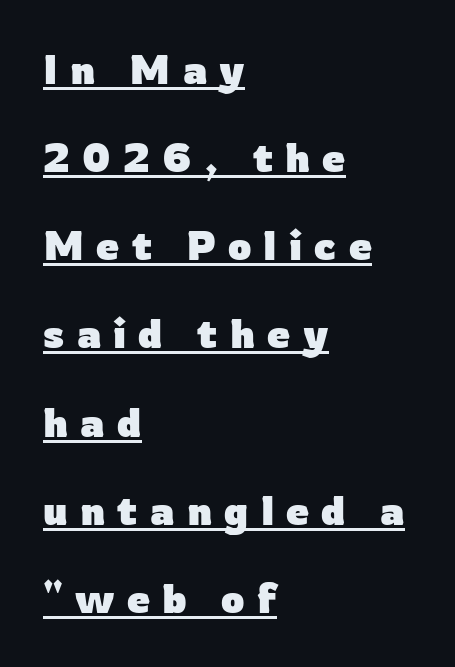
Q: Is the text bold? A: Yes.
Q: Is the text italic (slanted)? A: No, it is upright.
Q: Is the typeface a serif or a sans-serif typeface? A: Sans-serif.
Q: Is the text underlined? A: Yes.
Q: How is the paragraph aligned? A: Left-aligned.
Q: Is the spacing between letters normal or unusually wide? A: Unusually wide.
Q: Is the spacing between lines tight, normal or loose? A: Loose.
Q: Width (condensed, normal, or wide)? A: Normal.
Q: Stroke contrast? A: Low.
Q: x-height? A: Medium.
Q: Monospaced? A: No.
